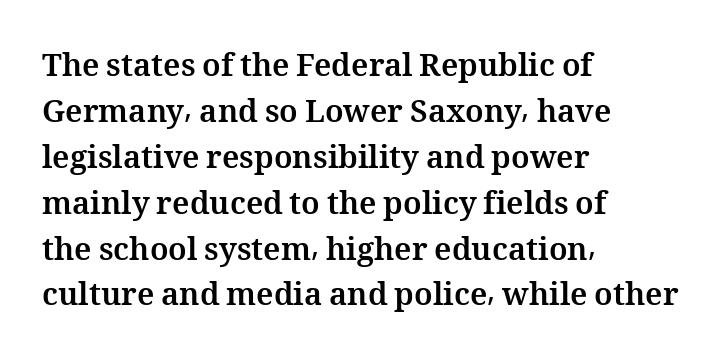
{"italic": "no", "bold": "yes", "weight": "bold", "width": "normal", "stroke_contrast": "medium", "x_height": "medium", "monospaced": "no", "underline": "no", "align": "left", "line_spacing": "normal", "line_spacing_ratio": 1.48, "letter_spacing": "normal", "letter_spacing_em": 0.0, "glyph_px": 31}
